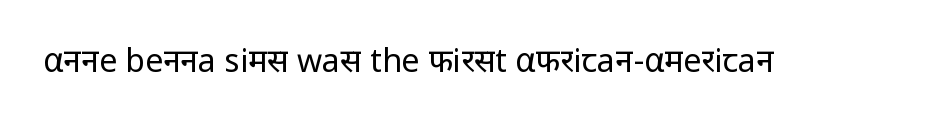
Q: Is the text bold? A: No.
Q: Is the text italic (slanted)? A: No, it is upright.
Q: Is the typeface a serif or a sans-serif typeface? A: Sans-serif.
Q: Is the text underlined? A: No.
Q: Is the spacing between letters normal or unusually wide? A: Normal.
Q: Width (condensed, normal, or wide)? A: Normal.
Q: Stroke contrast? A: Low.
Q: x-height? A: Medium.
Q: Monospaced? A: No.
